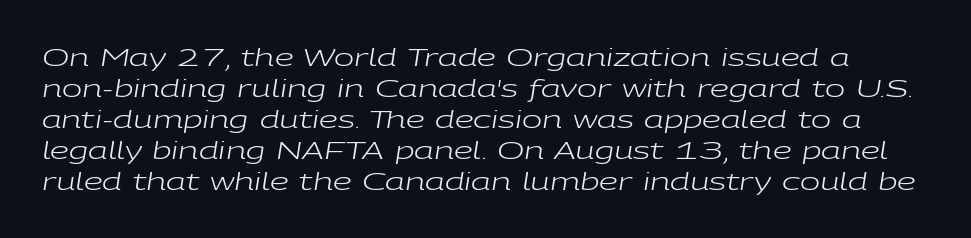
Q: Is the text bold? A: No.
Q: Is the text italic (slanted)? A: Yes, it leans right by about 9 degrees.
Q: Is the text underlined? A: No.
Q: Is the spacing between letters normal or unusually wide? A: Normal.
Q: Is the spacing between lines tight, normal or loose? A: Normal.
